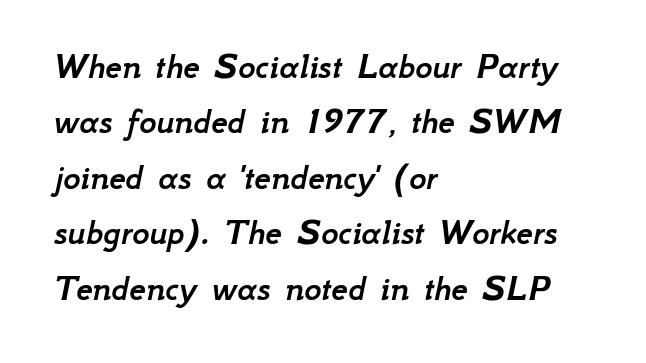
{"italic": "yes", "lean": "right", "slant_degrees": 12, "width": "normal", "stroke_contrast": "low", "x_height": "small", "monospaced": "no", "underline": "no", "align": "left", "line_spacing": "normal", "line_spacing_ratio": 1.5, "letter_spacing": "normal", "letter_spacing_em": 0.0, "glyph_px": 37}
